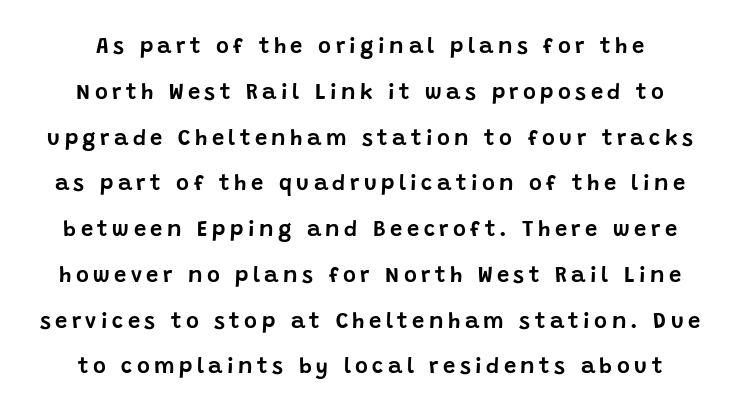
If you drew a line through each stem, it would be perfectly vertical. Is the letter spacing exaggerated? Yes — the characters are pushed far apart. Does the leading feel generous? Absolutely, it's lavish. Just letters on the line, the space beneath them empty.
